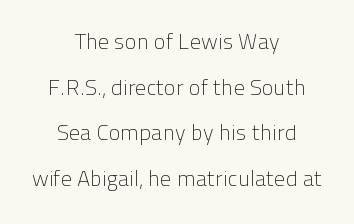
Q: Is the text bold? A: No.
Q: Is the text italic (slanted)? A: No, it is upright.
Q: Is the text underlined? A: No.
Q: How is the paragraph aligned? A: Centered.
Q: Is the spacing between letters normal or unusually wide? A: Normal.
Q: Is the spacing between lines tight, normal or loose? A: Loose.
